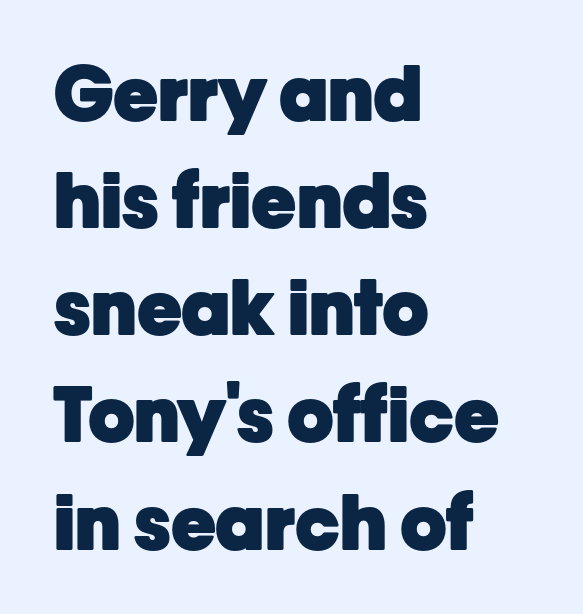
{"serif": "no", "italic": "no", "bold": "yes", "weight": "heavy", "width": "normal", "stroke_contrast": "low", "x_height": "medium", "monospaced": "no", "underline": "no", "align": "left", "line_spacing": "normal", "line_spacing_ratio": 1.41, "letter_spacing": "normal", "letter_spacing_em": 0.0, "glyph_px": 76}
